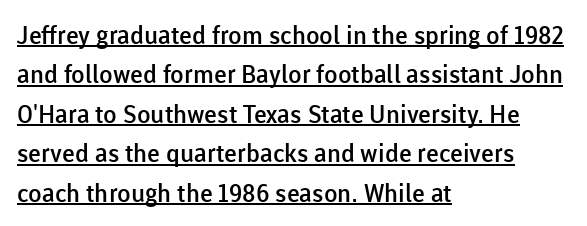
Whoever set this chose a conventional vertical rhythm. This sample uses an upright cut, with every glyph sitting square on the baseline. The paragraph shown leans on its left margin. The lettering is marked with a stroke running underneath it. The letters are semibold — heavier than regular but short of a full bold.
